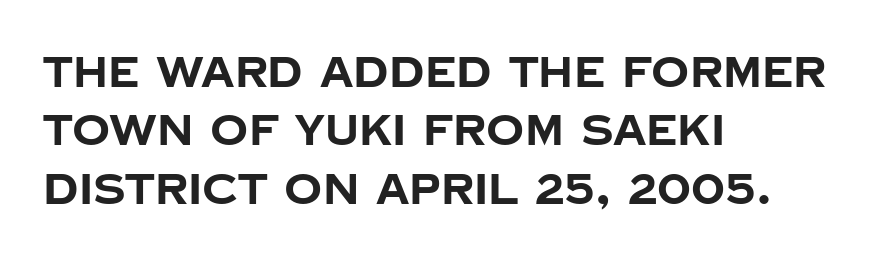
{"serif": "no", "italic": "no", "bold": "yes", "weight": "bold", "width": "normal", "stroke_contrast": "low", "x_height": "large", "monospaced": "no", "underline": "no", "align": "left", "line_spacing": "normal", "line_spacing_ratio": 1.39, "letter_spacing": "normal", "letter_spacing_em": 0.0, "glyph_px": 42}
